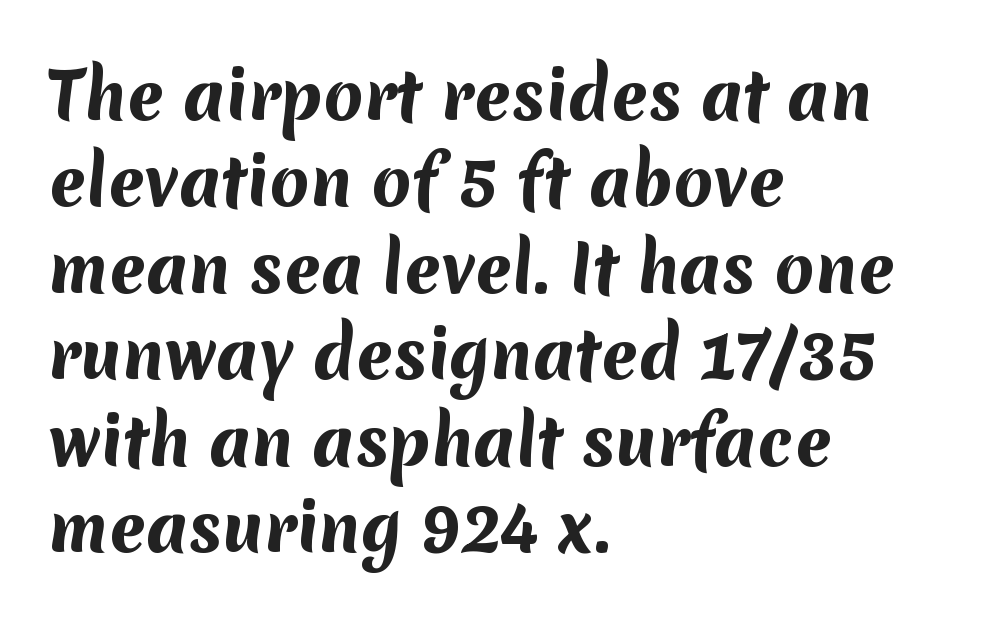
Q: Is the text bold? A: Yes.
Q: Is the typeface a serif or a sans-serif typeface? A: Sans-serif.
Q: Is the text underlined? A: No.
Q: How is the paragraph aligned? A: Left-aligned.
Q: Is the spacing between letters normal or unusually wide? A: Normal.
Q: Is the spacing between lines tight, normal or loose? A: Normal.
Q: Width (condensed, normal, or wide)? A: Normal.
Q: Stroke contrast? A: Medium.
Q: x-height? A: Medium.
Q: Monospaced? A: No.
